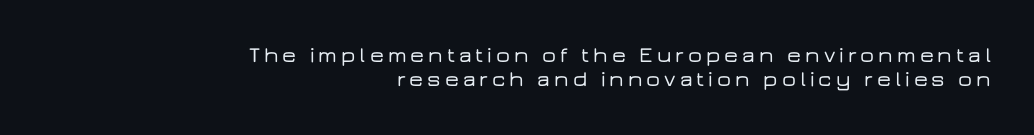
The image shows 22 px text type, upright; set right-aligned, tight line spacing (1.1x), not underlined.
